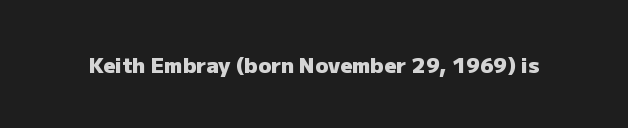
{"italic": "no", "bold": "yes", "underline": "no", "letter_spacing": "normal", "letter_spacing_em": 0.0, "glyph_px": 21}
